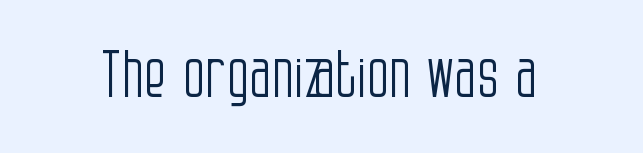
{"serif": "no", "italic": "no", "bold": "no", "weight": "light", "width": "condensed", "stroke_contrast": "low", "x_height": "large", "monospaced": "no", "underline": "no", "letter_spacing": "normal", "letter_spacing_em": 0.0, "glyph_px": 65}
